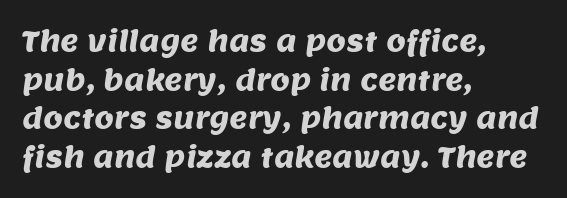
{"serif": "no", "width": "normal", "stroke_contrast": "medium", "x_height": "large", "monospaced": "no", "underline": "no", "align": "left", "line_spacing": "normal", "line_spacing_ratio": 1.38, "letter_spacing": "normal", "letter_spacing_em": 0.0, "glyph_px": 28}
